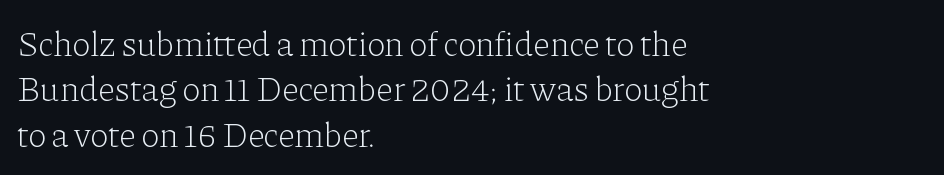
{"serif": "yes", "italic": "no", "bold": "no", "weight": "light", "width": "normal", "stroke_contrast": "low", "x_height": "medium", "monospaced": "no", "underline": "no", "align": "left", "line_spacing": "normal", "line_spacing_ratio": 1.3, "letter_spacing": "normal", "letter_spacing_em": 0.0, "glyph_px": 35}
